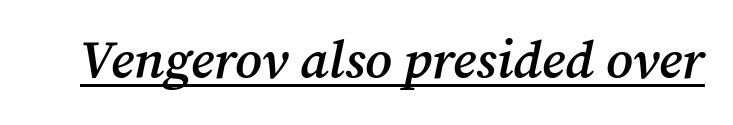
The image shows 53 px semibold serif type, italic (leaning right); set normal letter spacing, underlined; medium stroke contrast and a medium x-height.
